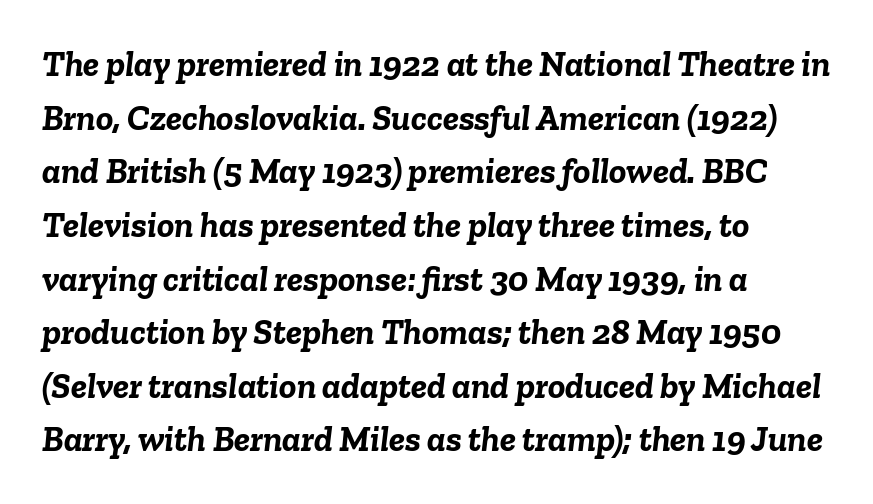
{"italic": "yes", "lean": "right", "slant_degrees": 6, "bold": "yes", "weight": "semibold", "width": "normal", "stroke_contrast": "low", "x_height": "medium", "monospaced": "no", "underline": "no", "align": "left", "line_spacing": "normal", "line_spacing_ratio": 1.49, "letter_spacing": "normal", "letter_spacing_em": 0.0, "glyph_px": 36}
